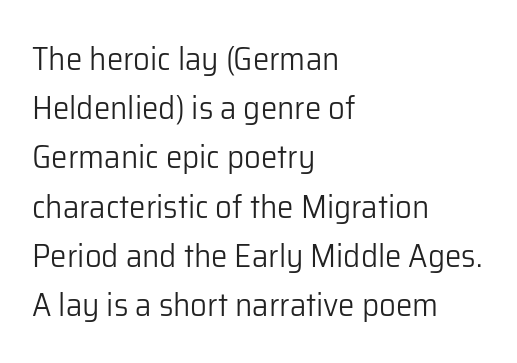
One glance says typical: line gaps are just what's usual. Is this a heavy cut? Hardly; it is regular or lighter. The rendering shows plain stroke endings on the letterforms — a sans-serif design. Does the lettering tilt? It doesn't — this is upright. Letter spacing: default. The space directly below the letters is spotless.
